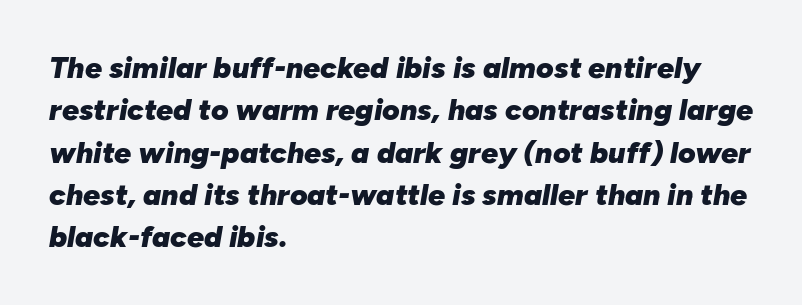
Standard letterfit; no display-style spreading of the glyphs. A typesetter would call this leading conventional body-copy spacing. The face used here is proportionally spaced, like ordinary book or web type. Every character sits at an angle, as italics do. These lines stack with their left ends in a neat column.
